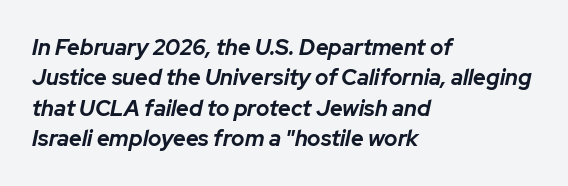
The compositor pushed each line to the left boundary. Thick stems and heavy bowls — unmistakably bold. Notice how the stems are inclined rather than vertical — that's the hallmark of italics. Rule under the text: the space is simply empty.
